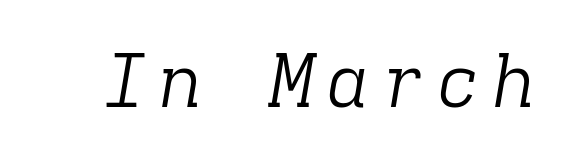
The image shows 74 px light serif type, italic (leaning right), monospaced; set not underlined; low stroke contrast and a medium x-height.
